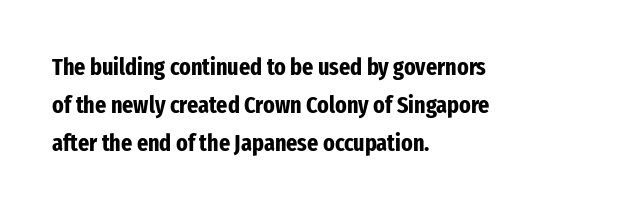
{"italic": "no", "bold": "yes", "underline": "no", "align": "left", "line_spacing": "normal", "line_spacing_ratio": 1.59, "letter_spacing": "normal", "letter_spacing_em": 0.0, "glyph_px": 24}
